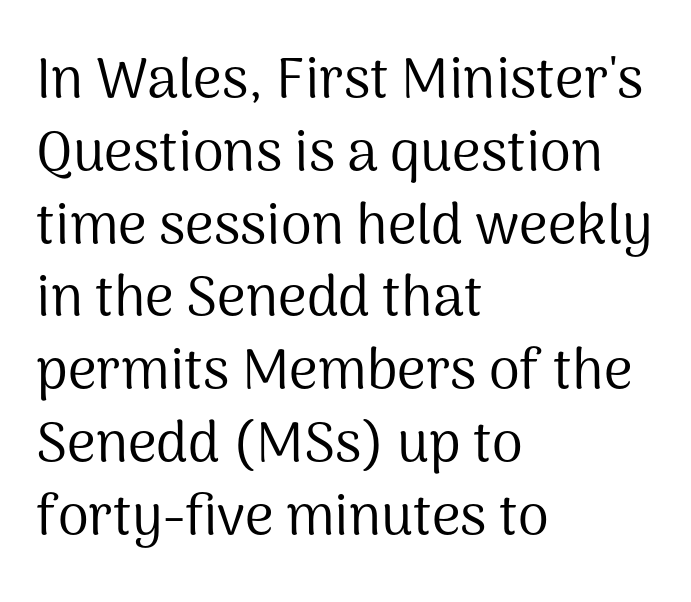
The image shows 56 px regular-weight sans-serif type, upright; set left-aligned, normal line spacing (1.3x), normal letter spacing, not underlined; medium stroke contrast and a medium x-height.
